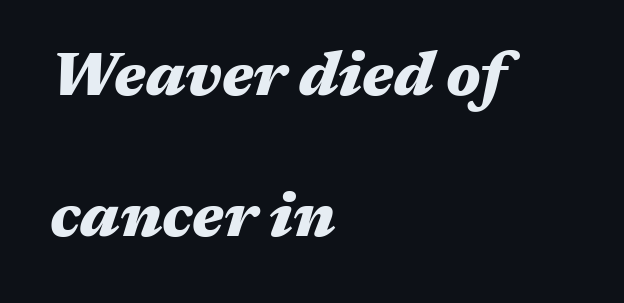
The image shows 61 px heavy, wide type, italic (leaning right); set left-aligned, loose line spacing (2.31x), normal letter spacing, not underlined; medium stroke contrast and a medium x-height.
